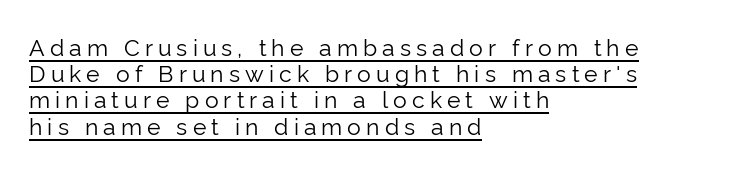
Line starts are locked; line ends wander. Notice how descenders almost collide with the ascenders below — that's tight leading. Each word looks stretched out because of the extra space between its letters. Students, observe the line beneath the letters — that is underlining.
